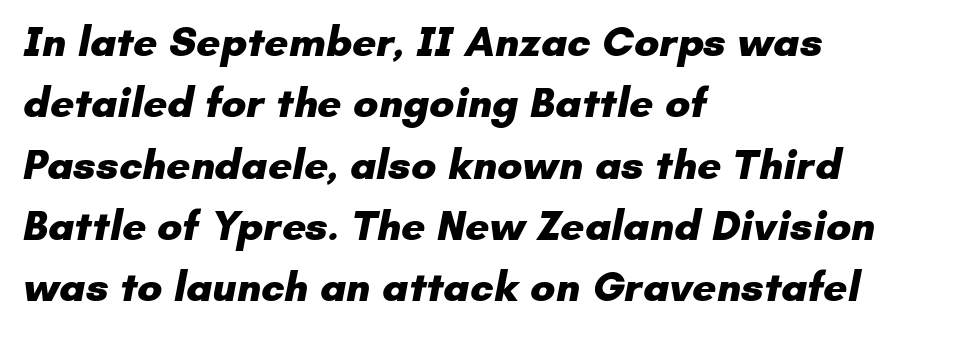
Q: Is the text bold? A: Yes.
Q: Is the typeface a serif or a sans-serif typeface? A: Sans-serif.
Q: Is the text underlined? A: No.
Q: How is the paragraph aligned? A: Left-aligned.
Q: Is the spacing between letters normal or unusually wide? A: Normal.
Q: Is the spacing between lines tight, normal or loose? A: Normal.
Q: Width (condensed, normal, or wide)? A: Normal.
Q: Stroke contrast? A: Low.
Q: x-height? A: Small.
Q: Monospaced? A: No.
